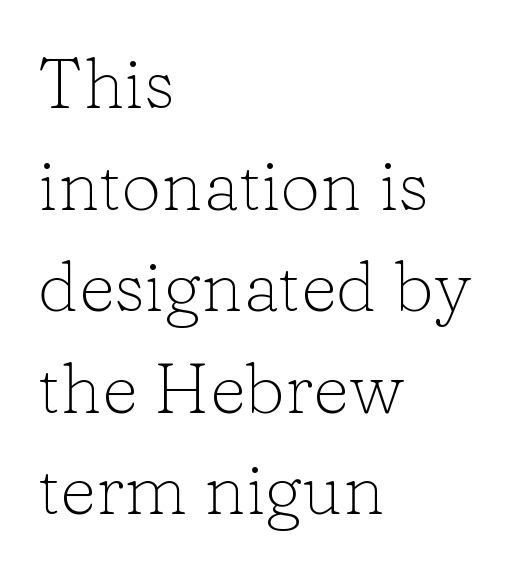
Q: Is the text bold? A: No.
Q: Is the text italic (slanted)? A: No, it is upright.
Q: Is the typeface a serif or a sans-serif typeface? A: Serif.
Q: Is the text underlined? A: No.
Q: How is the paragraph aligned? A: Left-aligned.
Q: Is the spacing between letters normal or unusually wide? A: Normal.
Q: Is the spacing between lines tight, normal or loose? A: Normal.
Q: Width (condensed, normal, or wide)? A: Normal.
Q: Stroke contrast? A: Low.
Q: x-height? A: Medium.
Q: Monospaced? A: No.
